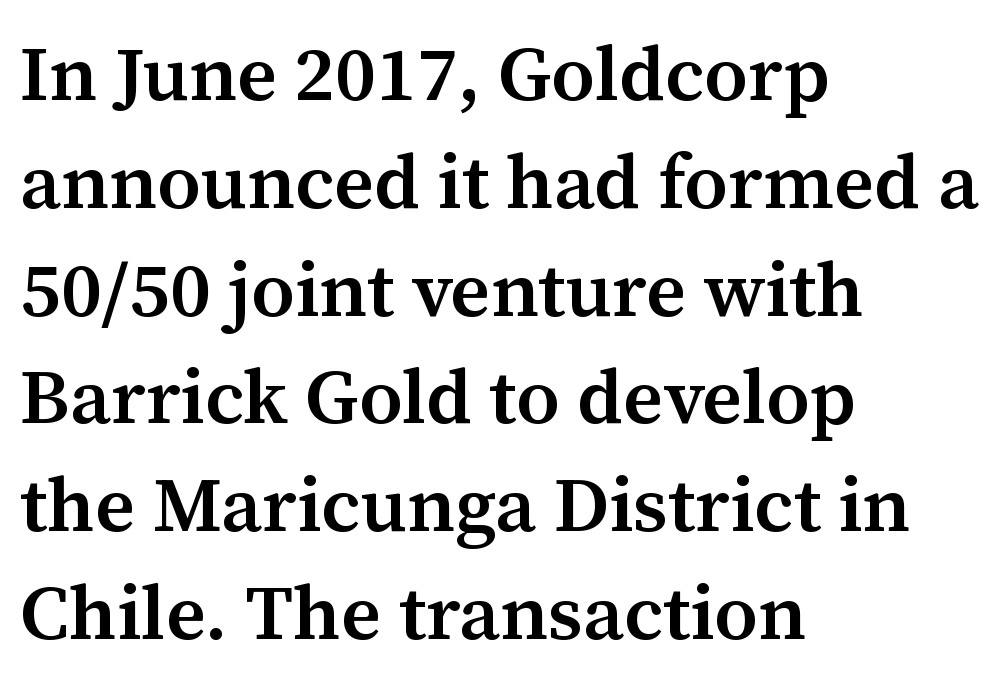
{"serif": "yes", "italic": "no", "bold": "semi", "weight": "semibold", "width": "normal", "stroke_contrast": "medium", "x_height": "medium", "monospaced": "no", "underline": "no", "align": "left", "line_spacing": "normal", "line_spacing_ratio": 1.4, "letter_spacing": "normal", "letter_spacing_em": 0.0, "glyph_px": 77}
